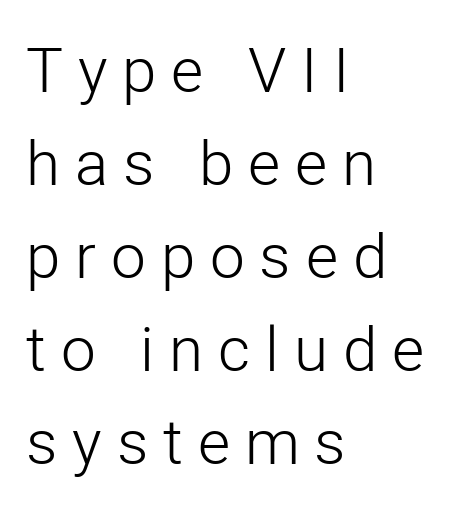
Weight: not bold — regular or lighter. This is roman type, the default non-slanted kind. A classic flush-left, rag-right setting is used for this passage. This sample has the flowing, uneven cadence of proportional lettering. The specimen omits any rule beneath the text block's lines. Caption: expanded tracking, letters set apart.
